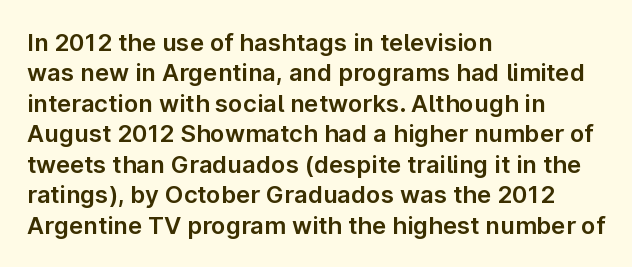
The image shows 24 px text type, upright; set left-aligned, normal line spacing (1.27x), normal letter spacing, not underlined.
